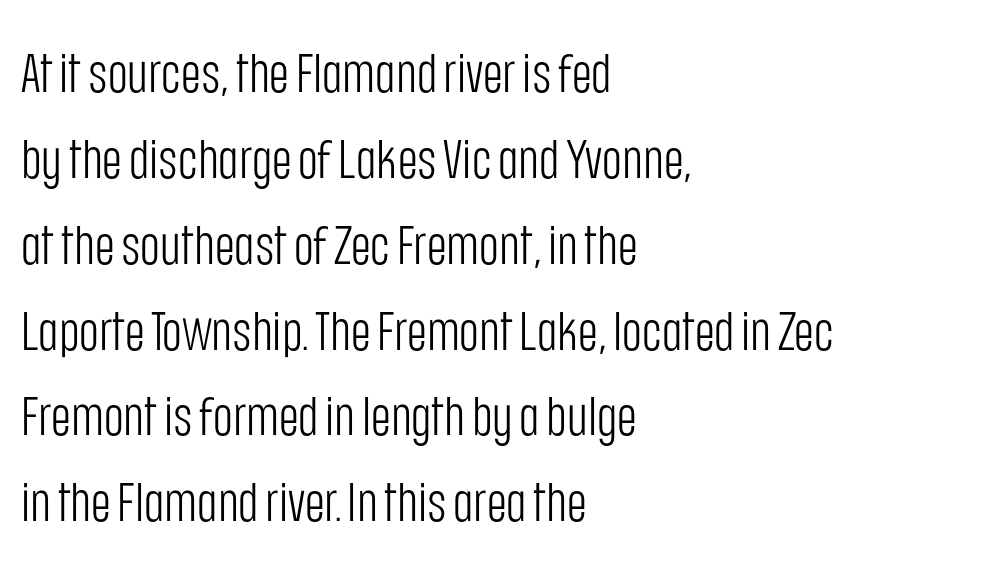
The image shows 54 px light, condensed sans-serif type, upright; set left-aligned, normal line spacing (1.59x), normal letter spacing, not underlined; low stroke contrast and a large x-height.
